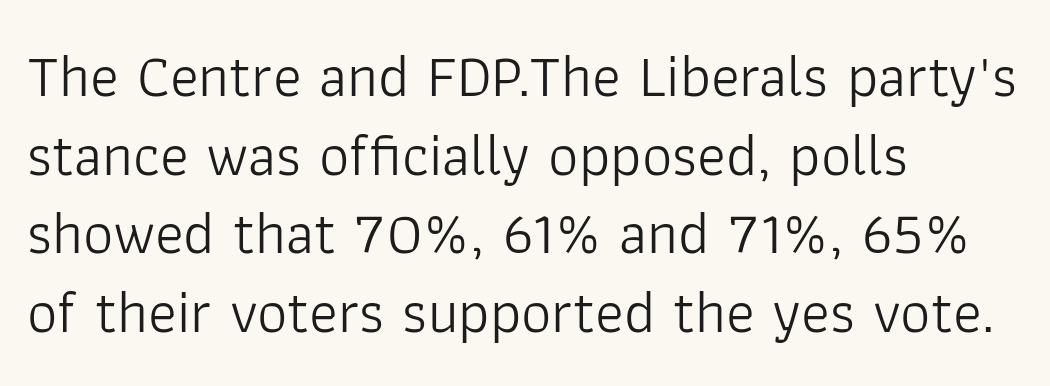
{"serif": "no", "italic": "no", "bold": "no", "weight": "light", "width": "normal", "stroke_contrast": "low", "x_height": "medium", "monospaced": "no", "underline": "no", "align": "left", "line_spacing": "normal", "line_spacing_ratio": 1.31, "letter_spacing": "normal", "letter_spacing_em": 0.0, "glyph_px": 60}
